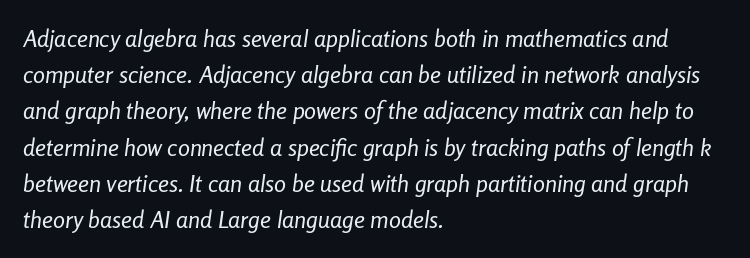
What's the leading like? Ordinary, nothing unusual. Emphasis-style slanted type is in use. The passage is arranged the way most books set body copy — flush left. No chunkiness to these letters — they're not bold. Standard letterfit; no display-style spreading of the glyphs. The zone under the glyphs is completely vacant.
